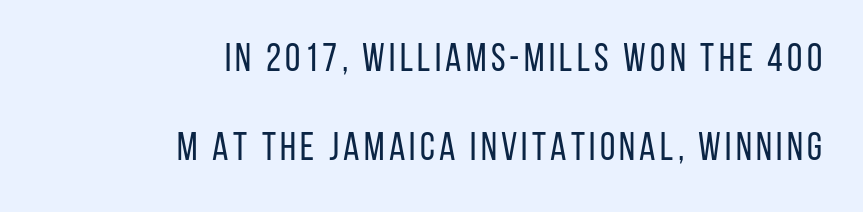
{"serif": "no", "italic": "no", "bold": "no", "weight": "regular", "width": "condensed", "stroke_contrast": "low", "x_height": "large", "monospaced": "no", "underline": "no", "align": "right", "line_spacing": "loose", "line_spacing_ratio": 2.29, "glyph_px": 39}
